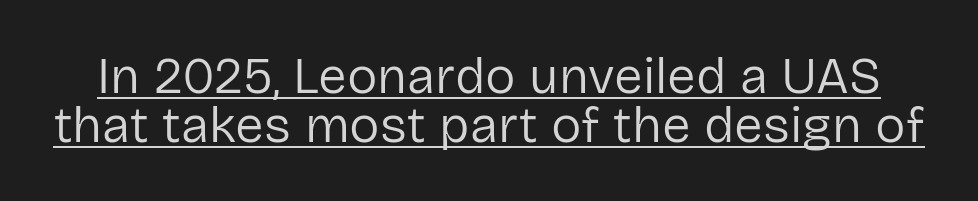
The image shows 51 px regular-weight sans-serif type, upright; set tight line spacing (0.96x), normal letter spacing, underlined; low stroke contrast and a medium x-height.
